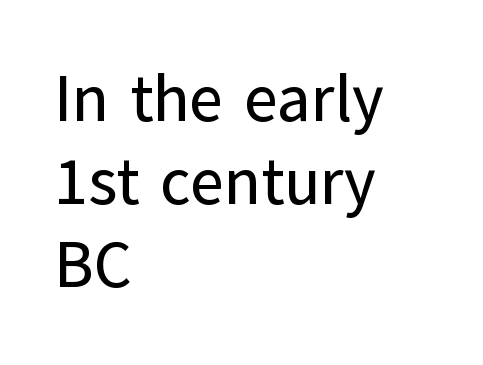
Every stem runs plumb, perpendicular to the baseline. There is no visible air inserted between adjacent glyphs. Just letters on the line, the space beneath them empty. Baseline-to-baseline distance is the conventional proportion of letter height. The rendering anchors every line to the left-hand side. Nothing sits at the stroke ends, so this counts as sans-serif.
